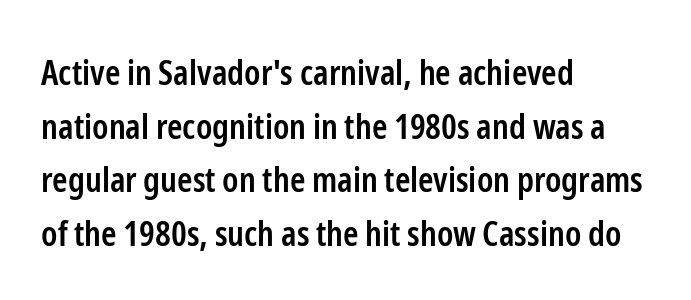
The image shows 35 px semibold, condensed sans-serif type, upright; set left-aligned, normal line spacing (1.53x), normal letter spacing, not underlined; low stroke contrast and a medium x-height.
